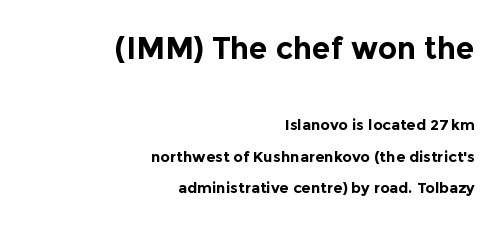
The image shows 30 px bold sans-serif type, upright; set right-aligned, loose line spacing (2.08x), normal letter spacing, not underlined; the first (top) block is 2.0x larger; a medium x-height.
